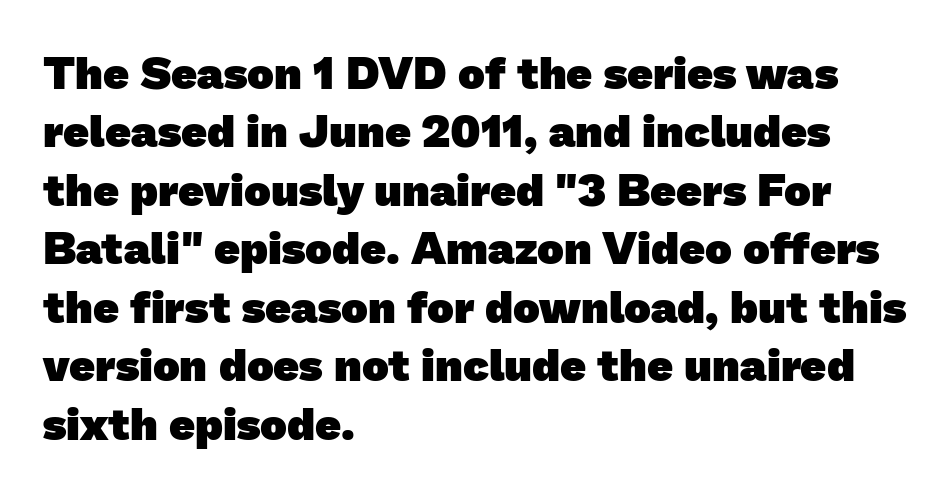
Q: Is the text bold? A: Yes.
Q: Is the typeface a serif or a sans-serif typeface? A: Sans-serif.
Q: Is the text underlined? A: No.
Q: How is the paragraph aligned? A: Left-aligned.
Q: Is the spacing between letters normal or unusually wide? A: Normal.
Q: Is the spacing between lines tight, normal or loose? A: Normal.
Q: Width (condensed, normal, or wide)? A: Normal.
Q: Stroke contrast? A: Low.
Q: x-height? A: Medium.
Q: Monospaced? A: No.
